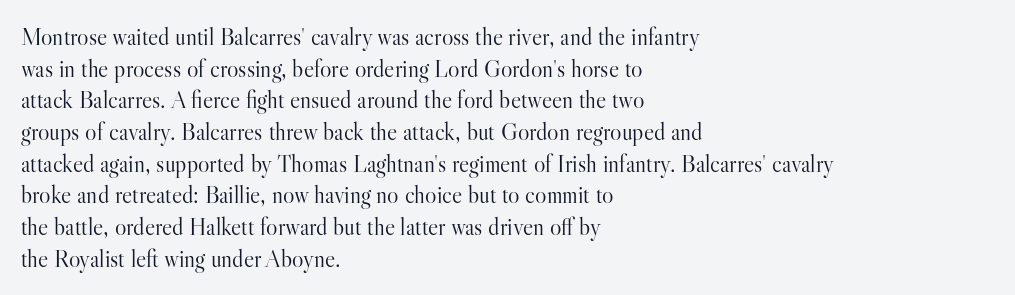
{"italic": "no", "bold": "no", "underline": "no", "align": "left", "line_spacing": "normal", "line_spacing_ratio": 1.32, "letter_spacing": "normal", "letter_spacing_em": 0.0, "glyph_px": 24}
